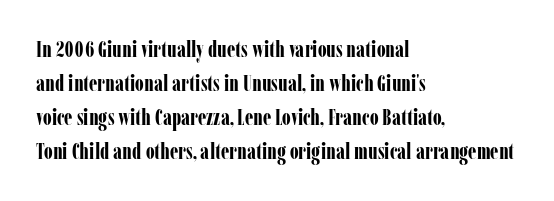
The image shows 22 px bold type, upright; set left-aligned, normal line spacing (1.54x), normal letter spacing, not underlined.
